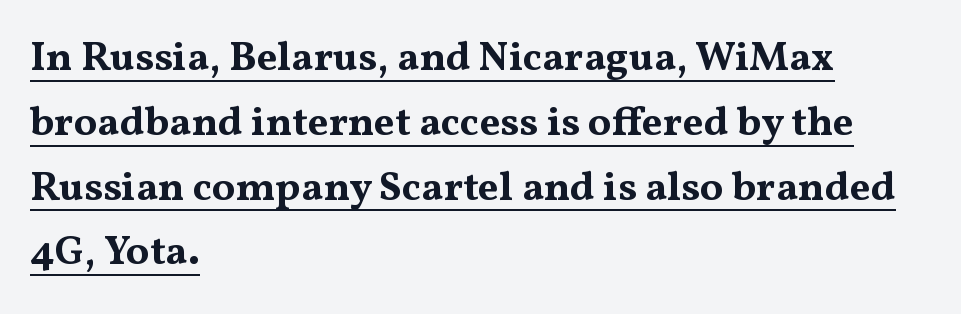
Q: Is the text bold? A: Yes.
Q: Is the text italic (slanted)? A: No, it is upright.
Q: Is the typeface a serif or a sans-serif typeface? A: Serif.
Q: Is the text underlined? A: Yes.
Q: How is the paragraph aligned? A: Left-aligned.
Q: Is the spacing between letters normal or unusually wide? A: Normal.
Q: Is the spacing between lines tight, normal or loose? A: Normal.
Q: Width (condensed, normal, or wide)? A: Wide.
Q: Stroke contrast? A: Medium.
Q: x-height? A: Medium.
Q: Monospaced? A: No.
